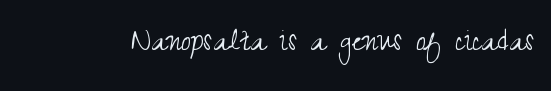
{"serif": "no", "italic": "no", "bold": "no", "weight": "light", "width": "condensed", "stroke_contrast": "medium", "x_height": "small", "monospaced": "no", "underline": "no", "letter_spacing": "normal", "letter_spacing_em": 0.0, "glyph_px": 36}
